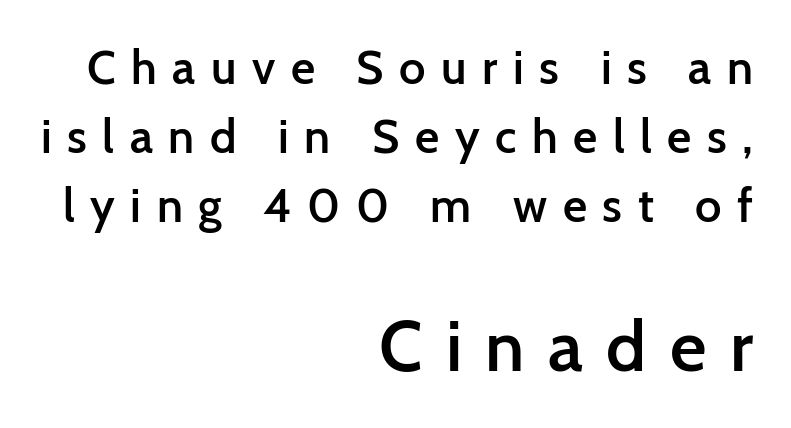
A flush-right, rag-left setting is used for this passage. The rendering uses natural spacing where letterforms have individual widths. Emphasis by weight is partial: semibold. The space between consecutive lines is moderate.
